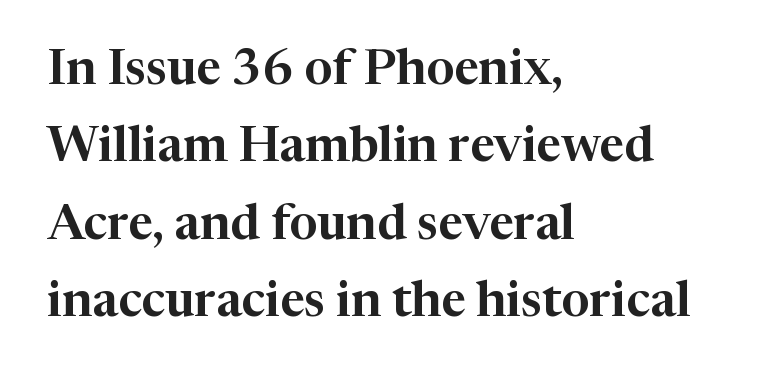
Q: Is the text italic (slanted)? A: No, it is upright.
Q: Is the typeface a serif or a sans-serif typeface? A: Serif.
Q: Is the text underlined? A: No.
Q: How is the paragraph aligned? A: Left-aligned.
Q: Is the spacing between letters normal or unusually wide? A: Normal.
Q: Is the spacing between lines tight, normal or loose? A: Normal.
Q: Width (condensed, normal, or wide)? A: Normal.
Q: Stroke contrast? A: High.
Q: x-height? A: Medium.
Q: Monospaced? A: No.
